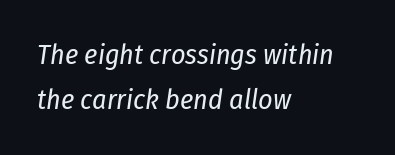
{"italic": "yes", "lean": "right", "slant_degrees": 8, "bold": "no", "weight": "regular", "width": "condensed", "stroke_contrast": "low", "x_height": "medium", "monospaced": "no", "underline": "no", "align": "left", "line_spacing": "normal", "line_spacing_ratio": 1.62, "letter_spacing": "normal", "letter_spacing_em": 0.0, "glyph_px": 28}
